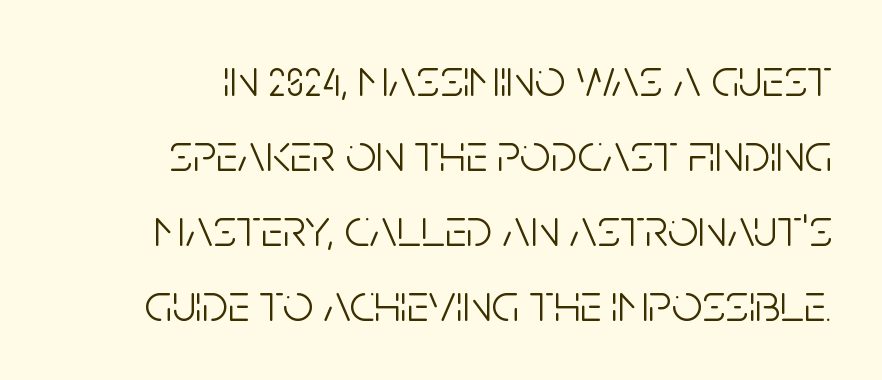
The image shows 54 px light, condensed sans-serif type, upright; set right-aligned, normal line spacing (1.39x), normal letter spacing, not underlined; low stroke contrast and a large x-height.
